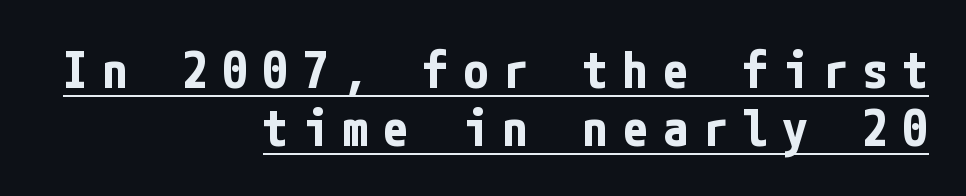
Is there an underline? Yes — a line sits under the letters. Loose tracking; the words dissolve into strings of separated letters. Quick note: not italic, upright. The font is running at its bold setting.
